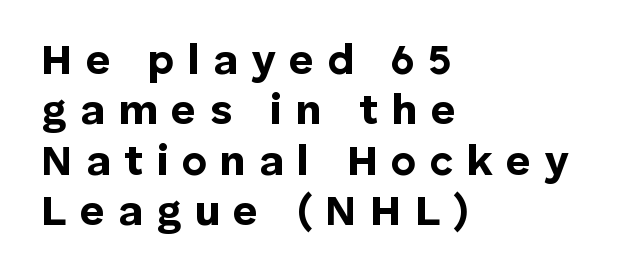
Q: Is the text bold? A: Yes.
Q: Is the text italic (slanted)? A: No, it is upright.
Q: Is the typeface a serif or a sans-serif typeface? A: Sans-serif.
Q: Is the text underlined? A: No.
Q: How is the paragraph aligned? A: Left-aligned.
Q: Is the spacing between letters normal or unusually wide? A: Unusually wide.
Q: Width (condensed, normal, or wide)? A: Normal.
Q: Stroke contrast? A: Low.
Q: x-height? A: Medium.
Q: Monospaced? A: No.
